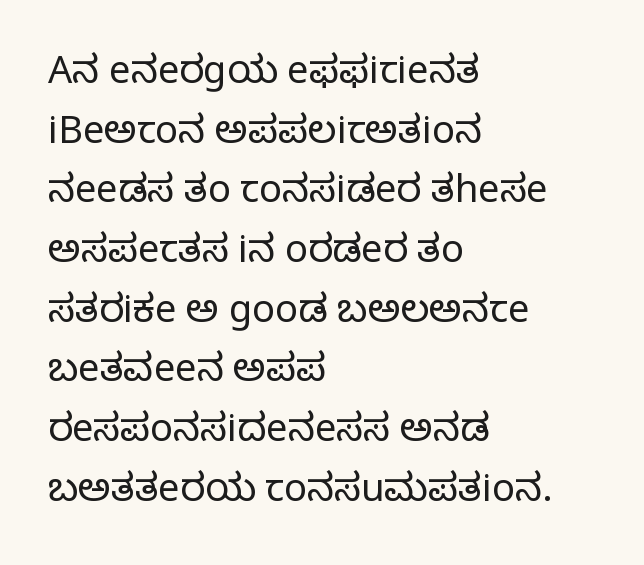
Q: Is the text bold? A: No.
Q: Is the text italic (slanted)? A: No, it is upright.
Q: Is the typeface a serif or a sans-serif typeface? A: Serif.
Q: Is the text underlined? A: No.
Q: How is the paragraph aligned? A: Left-aligned.
Q: Is the spacing between letters normal or unusually wide? A: Normal.
Q: Is the spacing between lines tight, normal or loose? A: Normal.
Q: Width (condensed, normal, or wide)? A: Normal.
Q: Stroke contrast? A: Low.
Q: x-height? A: Large.
Q: Monospaced? A: No.
